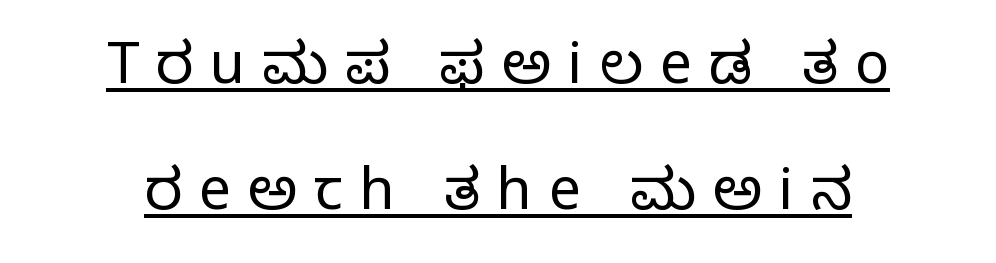
The image shows 57 px regular-weight serif type, upright; set centered, loose line spacing (2.21x), unusually wide letter spacing (+0.3 em), underlined; low stroke contrast and a large x-height.
